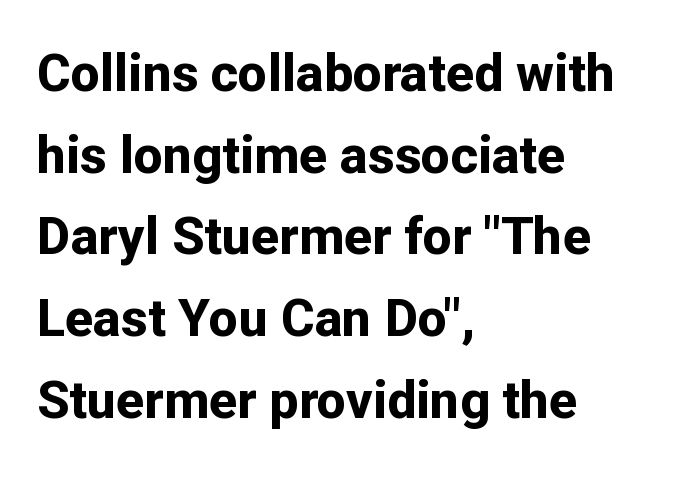
Q: Is the text bold? A: Yes.
Q: Is the text italic (slanted)? A: No, it is upright.
Q: Is the typeface a serif or a sans-serif typeface? A: Sans-serif.
Q: Is the text underlined? A: No.
Q: How is the paragraph aligned? A: Left-aligned.
Q: Is the spacing between letters normal or unusually wide? A: Normal.
Q: Is the spacing between lines tight, normal or loose? A: Normal.
Q: Width (condensed, normal, or wide)? A: Normal.
Q: Stroke contrast? A: Low.
Q: x-height? A: Medium.
Q: Monospaced? A: No.
